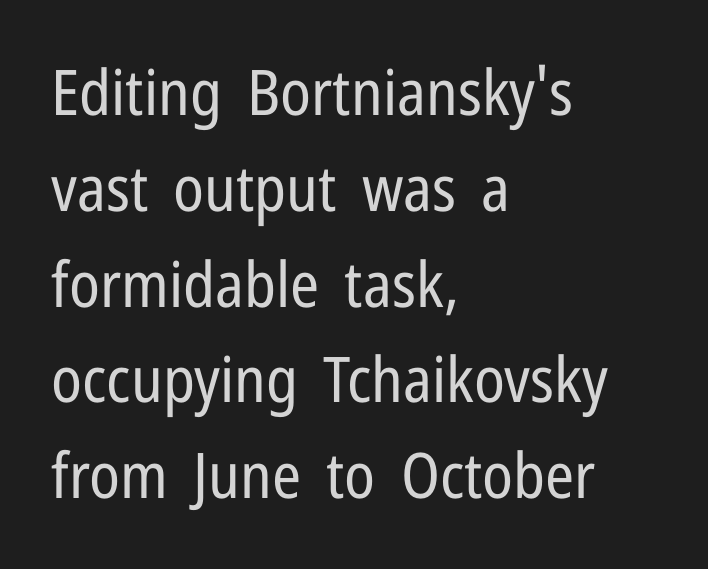
The image shows 63 px regular-weight, condensed sans-serif type, upright; set left-aligned, normal line spacing (1.52x), normal letter spacing, not underlined; low stroke contrast and a medium x-height.
